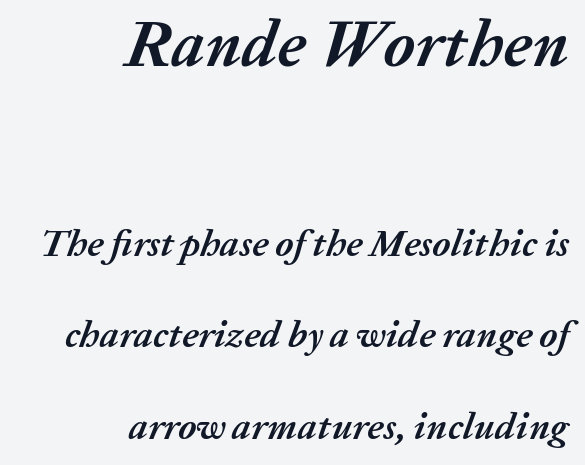
{"italic": "yes", "lean": "right", "slant_degrees": 20, "bold": "yes", "weight": "semibold", "width": "normal", "stroke_contrast": "medium", "x_height": "medium", "monospaced": "no", "underline": "no", "align": "right", "line_spacing": "loose", "line_spacing_ratio": 2.4, "letter_spacing": "normal", "letter_spacing_em": 0.0, "larger_block": "first", "size_ratio": 1.74, "glyph_px": 66}
